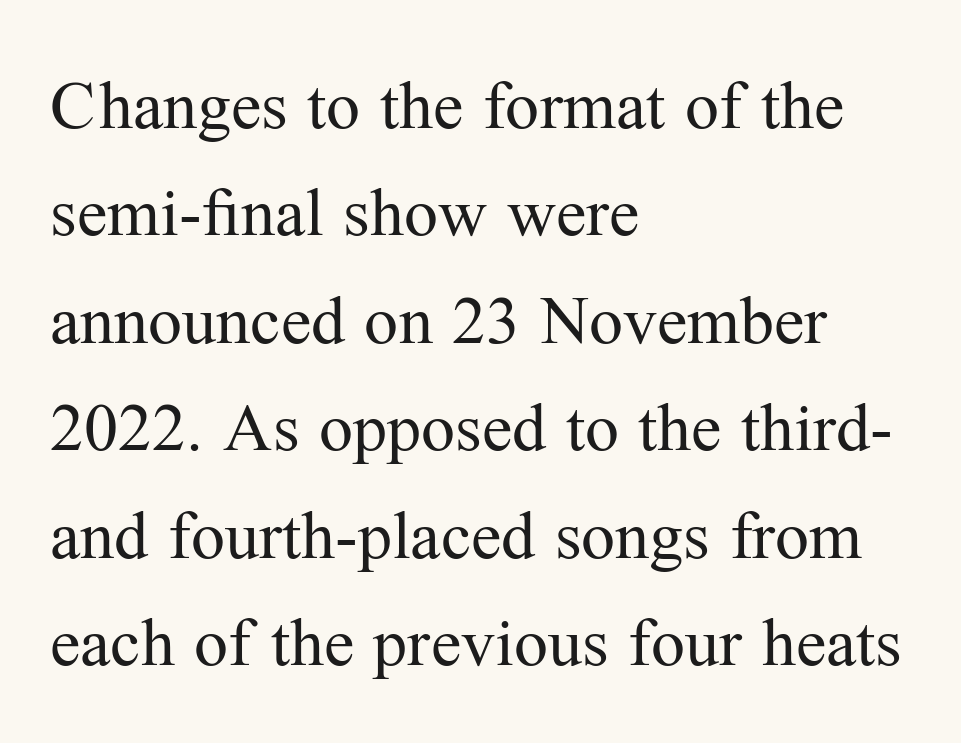
Q: Is the text bold? A: No.
Q: Is the text italic (slanted)? A: No, it is upright.
Q: Is the typeface a serif or a sans-serif typeface? A: Serif.
Q: Is the text underlined? A: No.
Q: How is the paragraph aligned? A: Left-aligned.
Q: Is the spacing between letters normal or unusually wide? A: Normal.
Q: Is the spacing between lines tight, normal or loose? A: Normal.
Q: Width (condensed, normal, or wide)? A: Normal.
Q: Stroke contrast? A: Medium.
Q: x-height? A: Medium.
Q: Monospaced? A: No.
